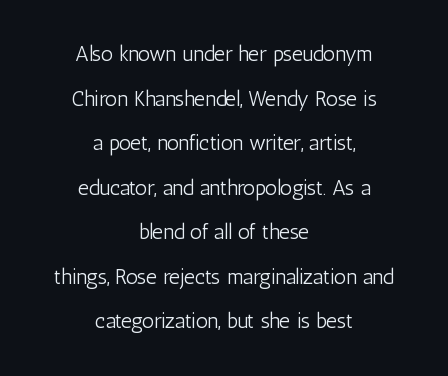
The image shows 21 px text type, upright; set centered, loose line spacing (2.12x), normal letter spacing, not underlined.
